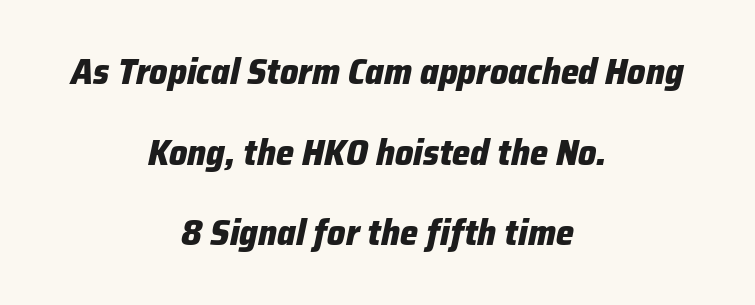
{"italic": "yes", "lean": "right", "slant_degrees": 12, "bold": "yes", "weight": "heavy", "width": "normal", "stroke_contrast": "low", "x_height": "medium", "monospaced": "no", "underline": "no", "align": "center", "line_spacing": "loose", "line_spacing_ratio": 2.24, "letter_spacing": "normal", "letter_spacing_em": 0.0, "glyph_px": 36}
